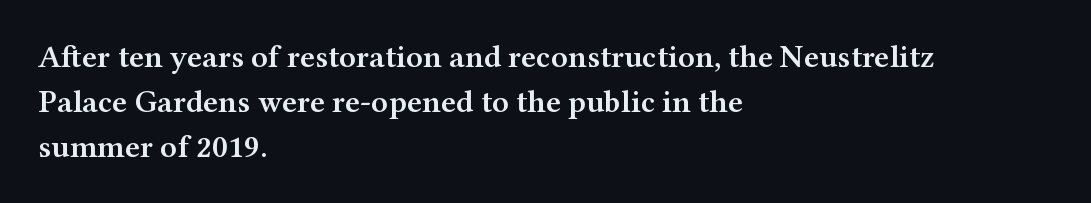
The image shows 32 px semibold, wide serif type, upright; set left-aligned, normal line spacing (1.4x), normal letter spacing, not underlined; medium stroke contrast and a medium x-height.
